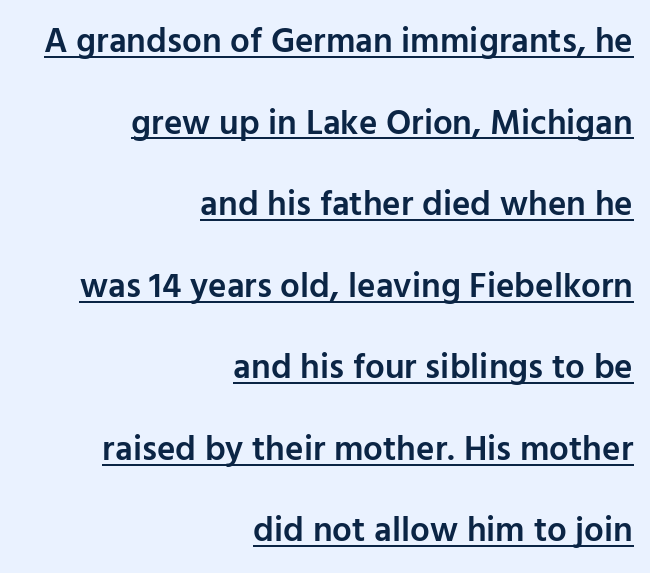
The rendering uses the underline text-decoration. Look at the tracking — it's just the regular setting, nothing added. This sample has the flowing, uneven cadence of proportional lettering. This sample uses an upright cut, with every glyph sitting square on the baseline. Baseline-to-baseline distance is far greater than the letter height.
